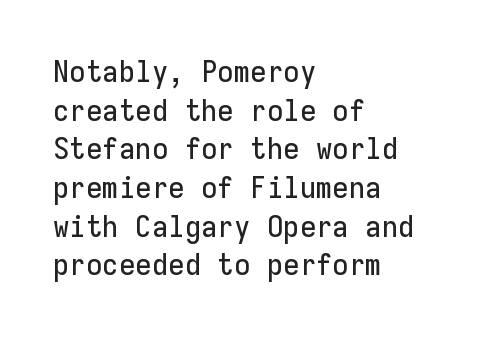
{"serif": "no", "italic": "no", "width": "normal", "stroke_contrast": "low", "x_height": "medium", "monospaced": "yes", "underline": "no", "align": "left", "line_spacing": "normal", "line_spacing_ratio": 1.29, "letter_spacing": "normal", "letter_spacing_em": 0.0, "glyph_px": 30}
